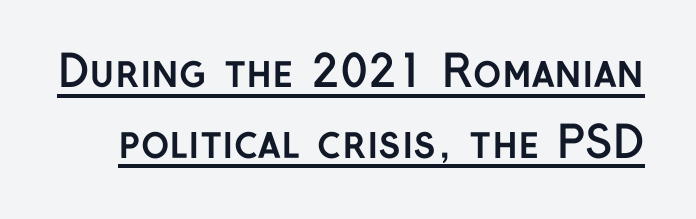
Look at the stroke-to-counter ratio: heavy, a bold. Does the leading feel generous? No, just average. The designer went with a sans here, leaving each stem footless. Here the glyphs are tracked normally, forming tight word shapes. The specimen includes a rule beneath the text block's lines. You could not count columns in this text — the font is proportionally spaced.
